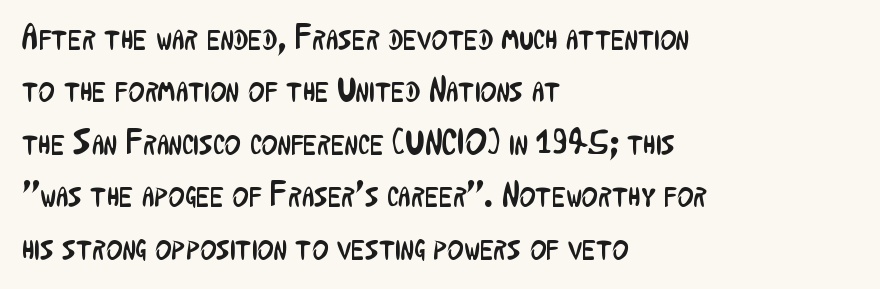
The image shows 35 px regular-weight, condensed sans-serif type, upright; set left-aligned, normal line spacing (1.5x), normal letter spacing, not underlined; low stroke contrast and a medium x-height.
